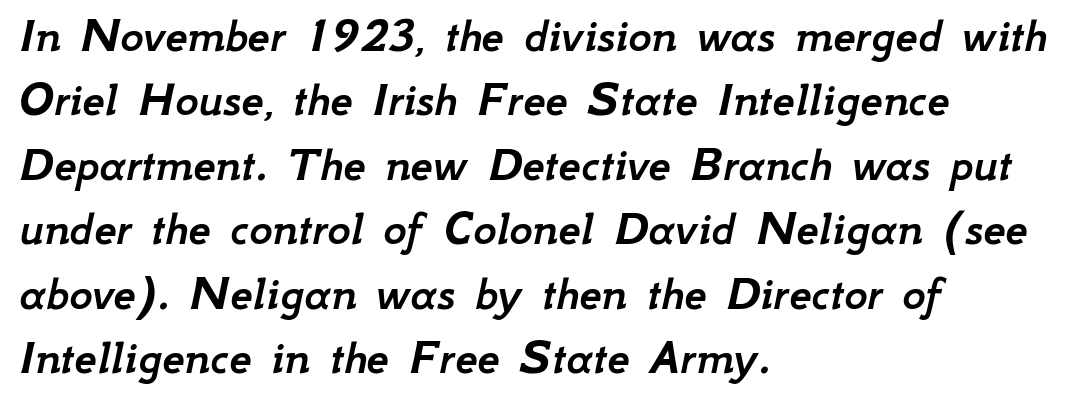
Compared with typical paragraphs, the rows here are spaced about the same. It's the slanting kind of type. Visually the block forms a straight wall on the left and a jagged coastline on the right. The face used here is proportionally spaced, like ordinary book or web type.
